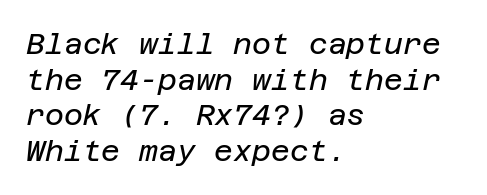
Q: Is the text bold? A: No.
Q: Is the text italic (slanted)? A: Yes, it leans right by about 12 degrees.
Q: Is the text underlined? A: No.
Q: How is the paragraph aligned? A: Left-aligned.
Q: Is the spacing between letters normal or unusually wide? A: Normal.
Q: Width (condensed, normal, or wide)? A: Normal.
Q: Stroke contrast? A: Low.
Q: x-height? A: Large.
